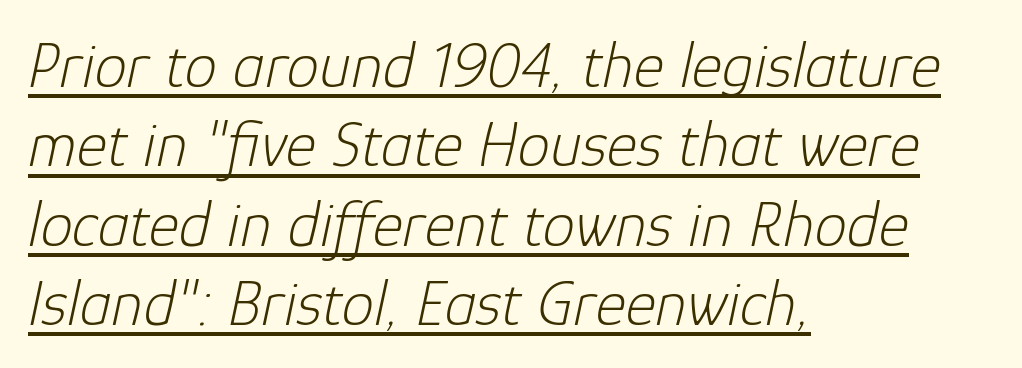
Q: Is the text bold? A: No.
Q: Is the text italic (slanted)? A: Yes, it leans right by about 12 degrees.
Q: Is the text underlined? A: Yes.
Q: How is the paragraph aligned? A: Left-aligned.
Q: Is the spacing between letters normal or unusually wide? A: Normal.
Q: Width (condensed, normal, or wide)? A: Normal.
Q: Stroke contrast? A: Low.
Q: x-height? A: Medium.
Q: Monospaced? A: No.
